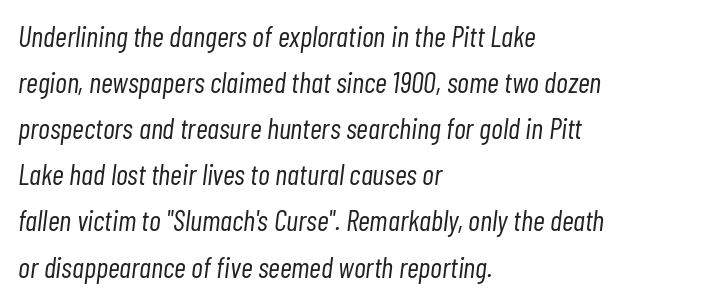
The image shows 29 px light, condensed type, italic (leaning right); set left-aligned, normal line spacing (1.59x), normal letter spacing, not underlined; low stroke contrast and a medium x-height.
